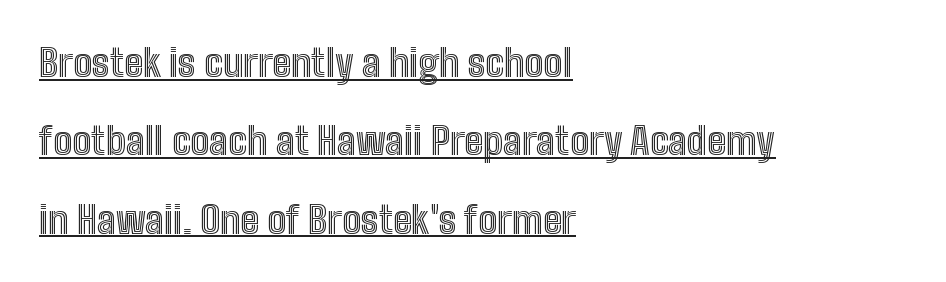
Q: Is the text italic (slanted)? A: No, it is upright.
Q: Is the text underlined? A: Yes.
Q: How is the paragraph aligned? A: Left-aligned.
Q: Is the spacing between letters normal or unusually wide? A: Normal.
Q: Is the spacing between lines tight, normal or loose? A: Loose.
Q: Width (condensed, normal, or wide)? A: Condensed.
Q: x-height? A: Medium.
Q: Monospaced? A: No.
